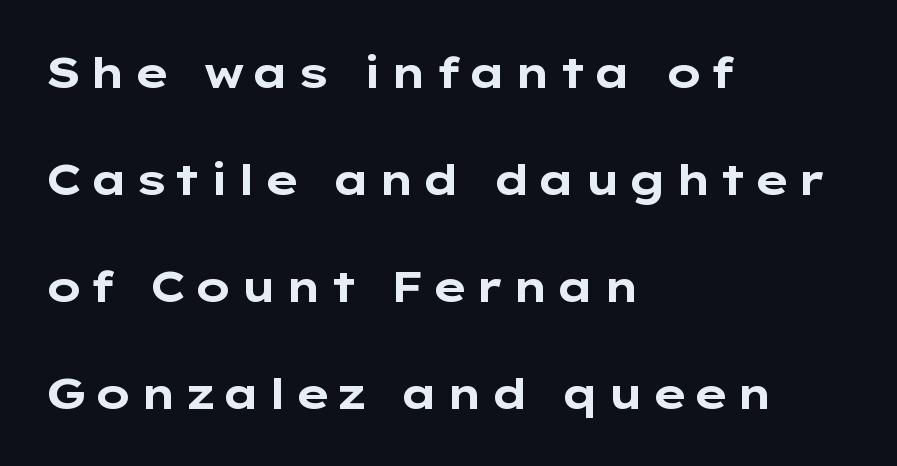
{"serif": "no", "italic": "no", "bold": "yes", "weight": "bold", "width": "wide", "stroke_contrast": "low", "x_height": "medium", "monospaced": "no", "underline": "no", "align": "left", "line_spacing": "loose", "line_spacing_ratio": 2.49, "glyph_px": 43}
